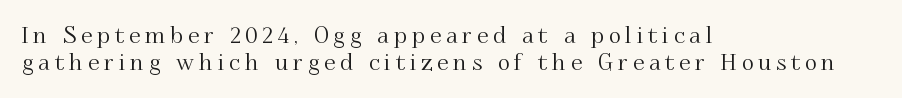
The image shows 23 px text type, upright; set left-aligned, line spacing 1.16x, unusually wide letter spacing (+0.21 em), not underlined.
